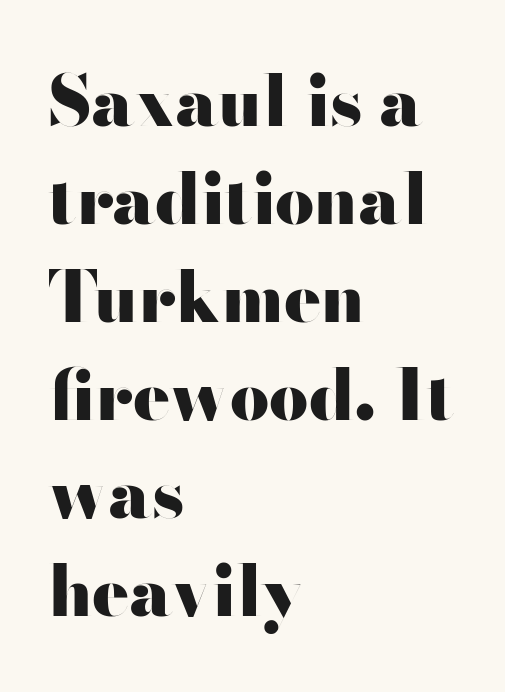
Is there any slant? The stems are plumb. The glyphs are unaccompanied by any horizontal stroke below them. Heft: maximum for text — a bold. Does the copy run flush right? No — it runs flush left. The lines sit at an ordinary, default distance from one another.
